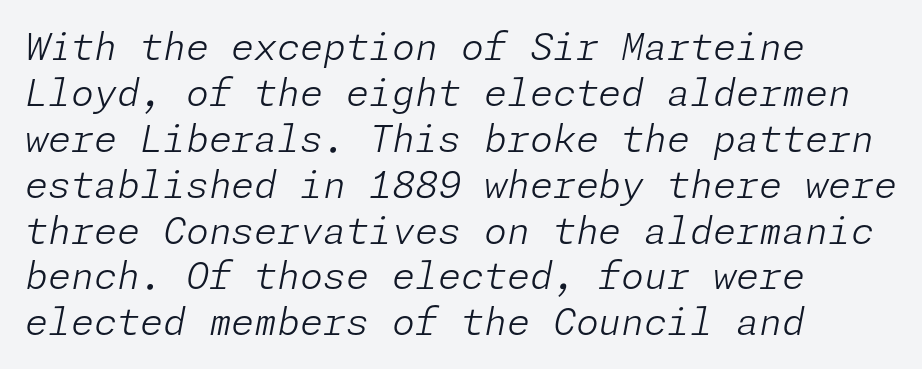
Q: Is the text bold? A: No.
Q: Is the text italic (slanted)? A: Yes, it leans right by about 11 degrees.
Q: Is the text underlined? A: No.
Q: How is the paragraph aligned? A: Left-aligned.
Q: Is the spacing between letters normal or unusually wide? A: Normal.
Q: Width (condensed, normal, or wide)? A: Normal.
Q: Stroke contrast? A: Low.
Q: x-height? A: Medium.
